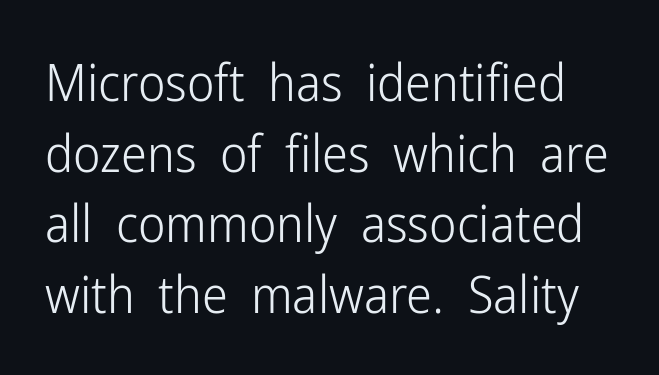
Q: Is the text bold? A: No.
Q: Is the text italic (slanted)? A: No, it is upright.
Q: Is the typeface a serif or a sans-serif typeface? A: Sans-serif.
Q: Is the text underlined? A: No.
Q: Is the spacing between letters normal or unusually wide? A: Normal.
Q: Is the spacing between lines tight, normal or loose? A: Normal.
Q: Width (condensed, normal, or wide)? A: Condensed.
Q: Stroke contrast? A: Low.
Q: x-height? A: Medium.
Q: Monospaced? A: No.
